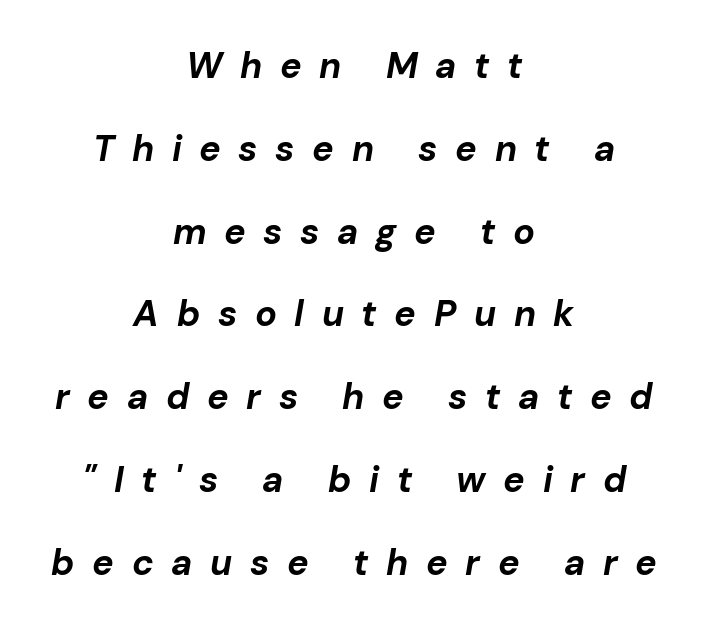
The image shows 36 px bold type, italic (leaning right); set centered, loose line spacing (2.3x), unusually wide letter spacing (+0.49 em), not underlined; low stroke contrast and a medium x-height.
